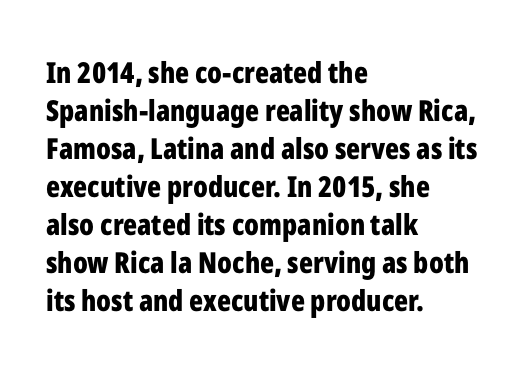
The image shows 29 px bold, condensed sans-serif type, upright; set left-aligned, normal line spacing (1.31x), normal letter spacing, not underlined; low stroke contrast and a medium x-height.
